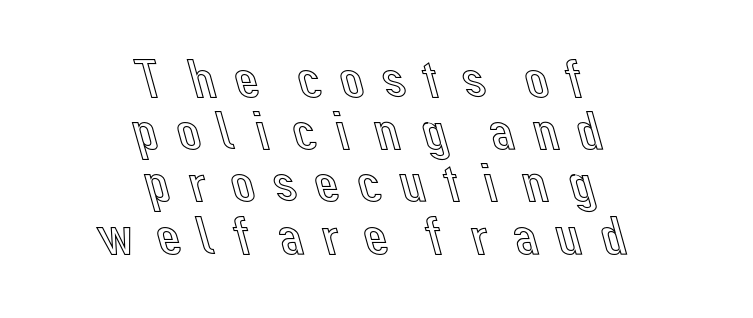
Do the characters align in a grid? No, the font is proportional. The text block is weighted toward neither margin, spreading evenly from the middle. Descender tails drop into unmarked territory. Tracking here is generous; glyphs stand well apart from one another. Closely set lines give the paragraph a compact silhouette.
